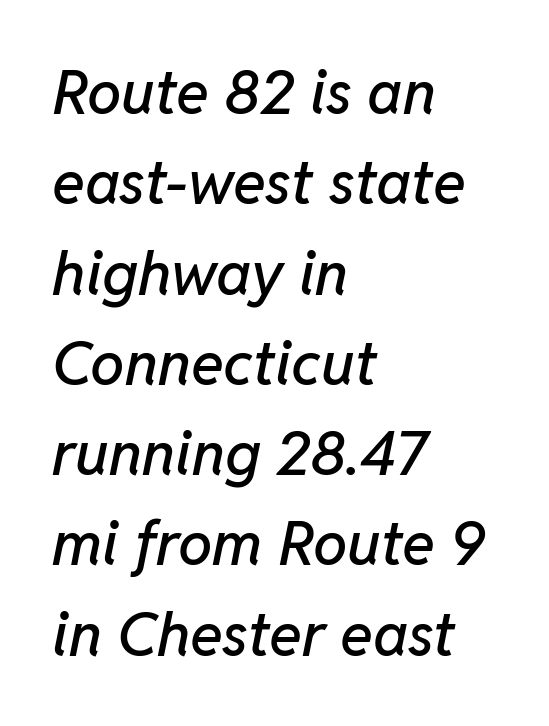
The foot of each line stays bare and open. If you measured baseline to baseline, you'd find a middling distance. Think of a printed novel: that variable character pitch is what you see here. Is the block centered? No — it sits flush against the left margin.
